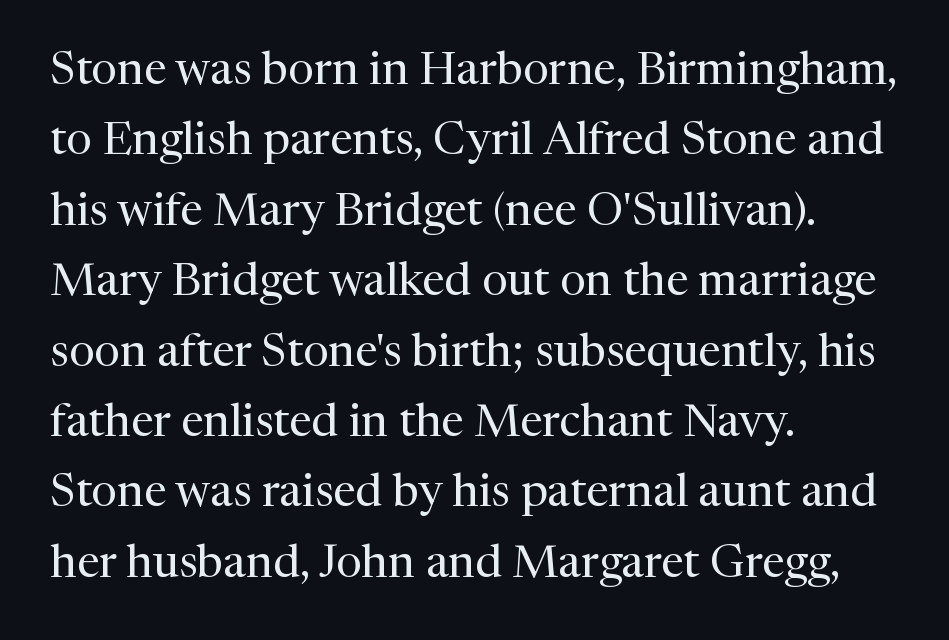
The rendering uses natural spacing where letterforms have individual widths. Here the glyphs are tracked normally, forming tight word shapes. This sample keeps an unexceptional amount of space between lines. Descenders hang freely into open space.
